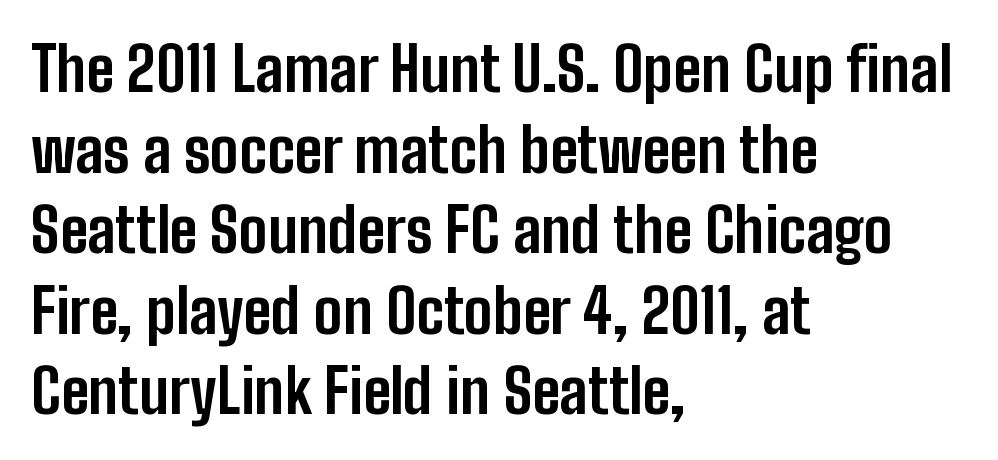
I'd call this a sans setting — the letters go barefoot. A normal amount of white space separates one row of letters from the next. The specimen reads as upright at a glance. Emphasis by weight is at full strength: bold.
